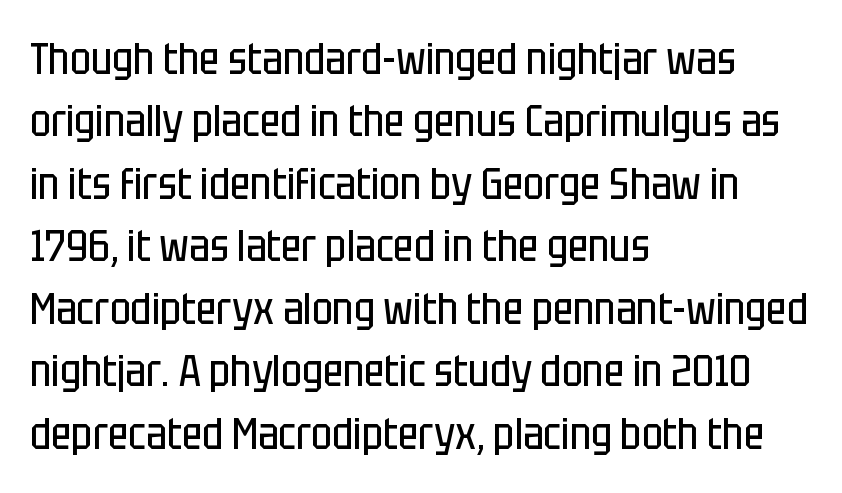
The passage shown is not underscored anywhere. These glyphs show unthickened strokes, regular width or finer. This sample keeps an unexceptional amount of space between lines. The letters advance in unequal steps, a hallmark of proportional type. What stands out about the letter spacing? Nothing — it is the standard amount.
